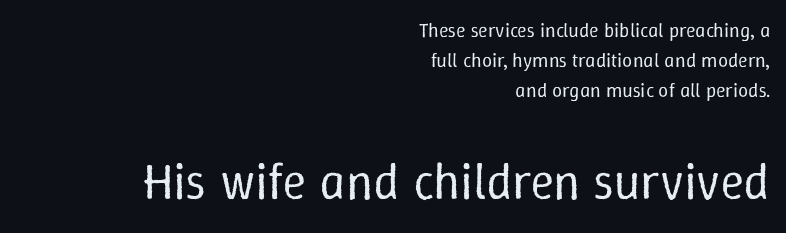
{"italic": "no", "bold": "no", "weight": "regular", "width": "normal", "stroke_contrast": "low", "x_height": "medium", "monospaced": "no", "underline": "no", "align": "right", "line_spacing": "normal", "line_spacing_ratio": 1.51, "letter_spacing": "normal", "letter_spacing_em": 0.0, "larger_block": "second", "size_ratio": 2.55, "glyph_px": 51}
